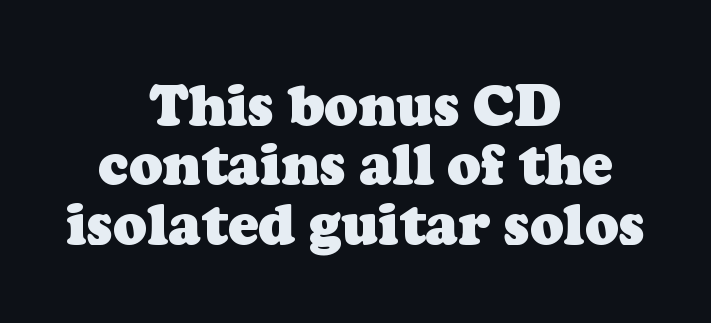
{"serif": "yes", "bold": "yes", "weight": "heavy", "width": "normal", "stroke_contrast": "low", "x_height": "medium", "monospaced": "no", "underline": "no", "align": "center", "line_spacing": "tight", "line_spacing_ratio": 1.06, "letter_spacing": "normal", "letter_spacing_em": 0.0, "glyph_px": 56}
